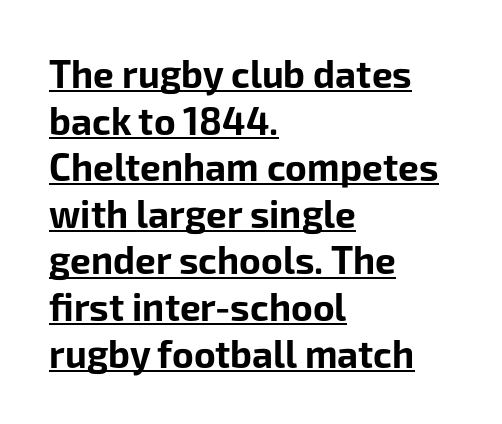
The image shows 37 px bold sans-serif type, upright; set left-aligned, normal line spacing (1.26x), normal letter spacing, underlined; low stroke contrast and a medium x-height.
